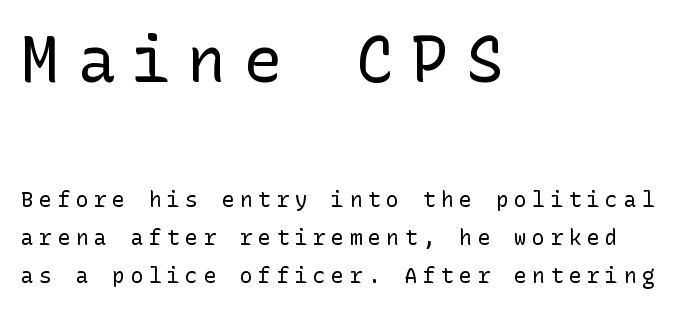
{"serif": "no", "italic": "no", "bold": "no", "weight": "regular", "width": "normal", "stroke_contrast": "low", "x_height": "medium", "underline": "no", "align": "left", "line_spacing_ratio": 1.8, "letter_spacing": "wide", "letter_spacing_em": 0.27, "larger_block": "first", "size_ratio": 3.05, "glyph_px": 64}
